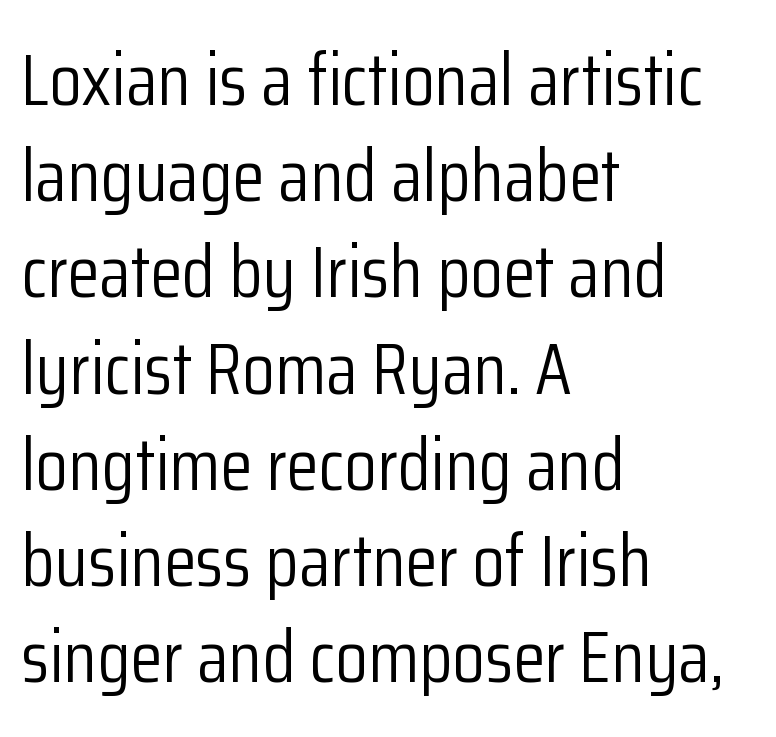
Q: Is the text bold? A: No.
Q: Is the text italic (slanted)? A: No, it is upright.
Q: Is the typeface a serif or a sans-serif typeface? A: Sans-serif.
Q: Is the text underlined? A: No.
Q: How is the paragraph aligned? A: Left-aligned.
Q: Is the spacing between letters normal or unusually wide? A: Normal.
Q: Is the spacing between lines tight, normal or loose? A: Normal.
Q: Width (condensed, normal, or wide)? A: Condensed.
Q: Stroke contrast? A: Low.
Q: x-height? A: Medium.
Q: Monospaced? A: No.
